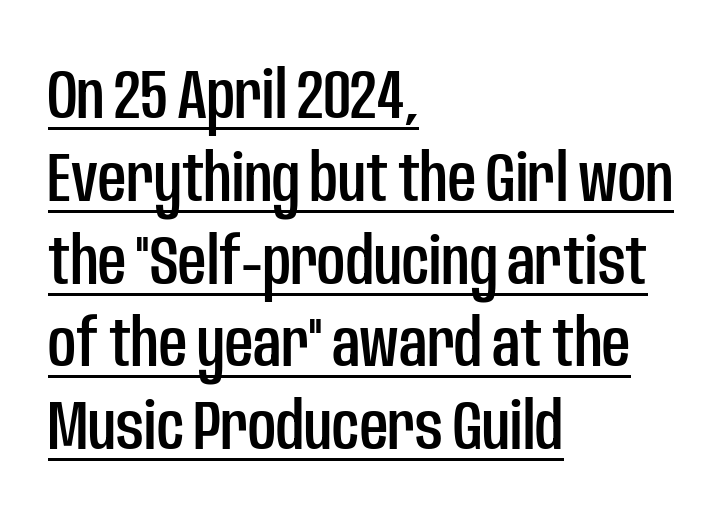
{"serif": "no", "italic": "no", "width": "condensed", "stroke_contrast": "low", "x_height": "large", "monospaced": "no", "underline": "yes", "align": "left", "line_spacing_ratio": 1.2, "letter_spacing": "normal", "letter_spacing_em": 0.0, "glyph_px": 69}
